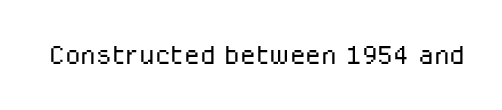
Each letter's strokes conclude bluntly, with no projecting serifs. Does the lettering tilt? It doesn't — this is upright. These lines are rendered in a variable-pitch font. The space directly below the letters is spotless.
